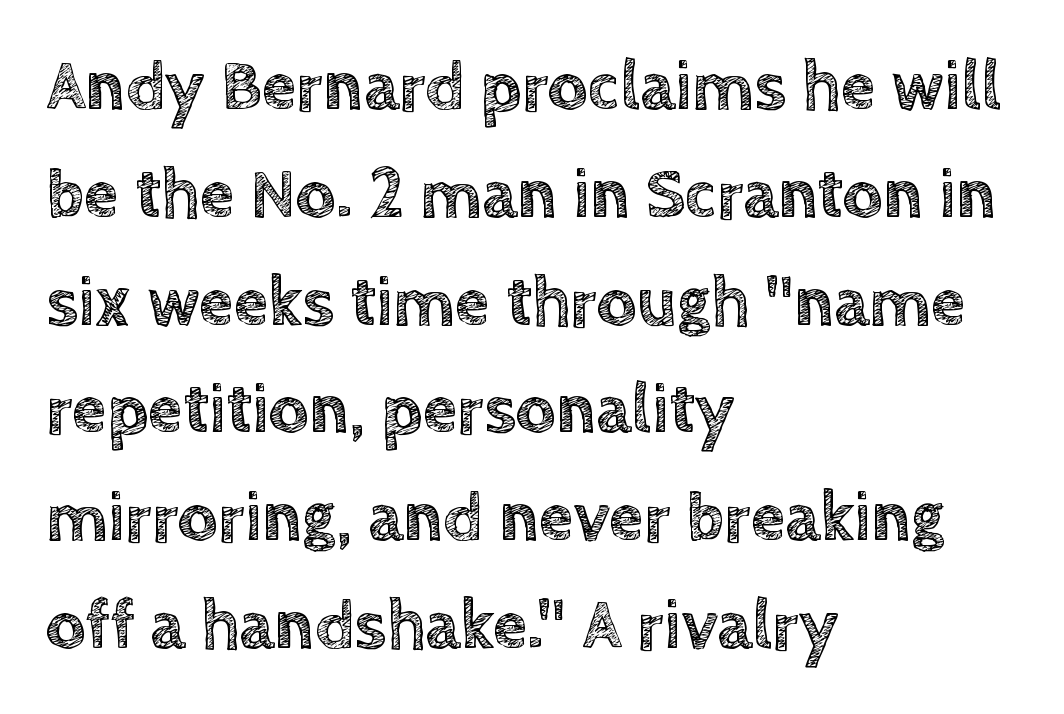
The image shows 70 px text type, upright; set left-aligned, normal line spacing (1.54x), normal letter spacing, not underlined; a large x-height.
